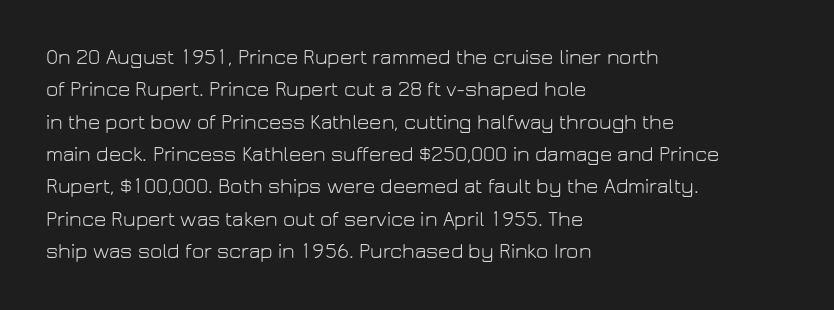
Words float on clear page, feet unadorned. Letters have the restrained weight of plain body copy at most. Horizontal alignment here is leftward, the default for most running prose. Whoever set this chose a conventional vertical rhythm. This sample uses an upright cut, with every glyph sitting square on the baseline.
